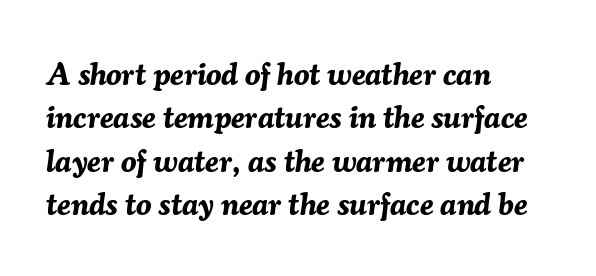
The image shows 31 px bold type, italic (leaning right); set left-aligned, normal line spacing (1.4x), normal letter spacing, not underlined; medium stroke contrast and a medium x-height.
